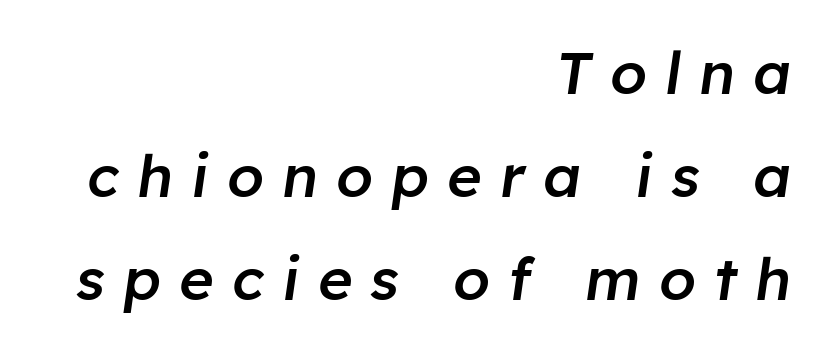
Q: Is the text bold? A: Semi-bold.
Q: Is the text italic (slanted)? A: Yes, it leans right by about 8 degrees.
Q: Is the text underlined? A: No.
Q: How is the paragraph aligned? A: Right-aligned.
Q: Is the spacing between letters normal or unusually wide? A: Unusually wide.
Q: Width (condensed, normal, or wide)? A: Normal.
Q: Stroke contrast? A: Low.
Q: x-height? A: Medium.
Q: Monospaced? A: No.
